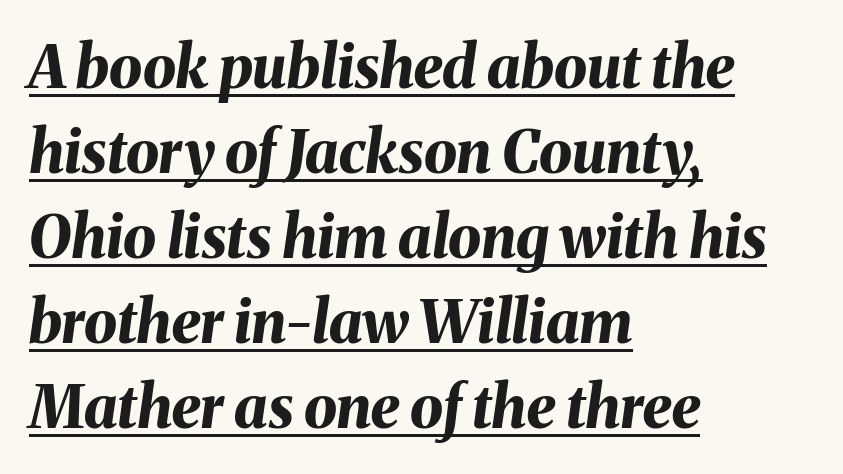
Q: Is the text bold? A: Yes.
Q: Is the text italic (slanted)? A: Yes, it leans right by about 8 degrees.
Q: Is the text underlined? A: Yes.
Q: How is the paragraph aligned? A: Left-aligned.
Q: Is the spacing between letters normal or unusually wide? A: Normal.
Q: Is the spacing between lines tight, normal or loose? A: Normal.
Q: Width (condensed, normal, or wide)? A: Normal.
Q: Stroke contrast? A: Medium.
Q: x-height? A: Medium.
Q: Monospaced? A: No.
